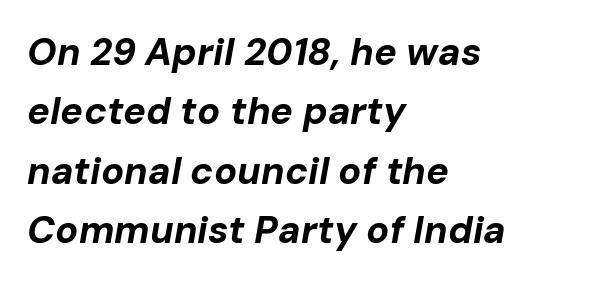
Do the characters align in a grid? No, the font is proportional. Each row of text sits above clean, open space. The axis of the letterforms is tilted away from vertical. Evenly set lines give the paragraph a standard silhouette. Set as a true bold cut, around the 700 mark.
